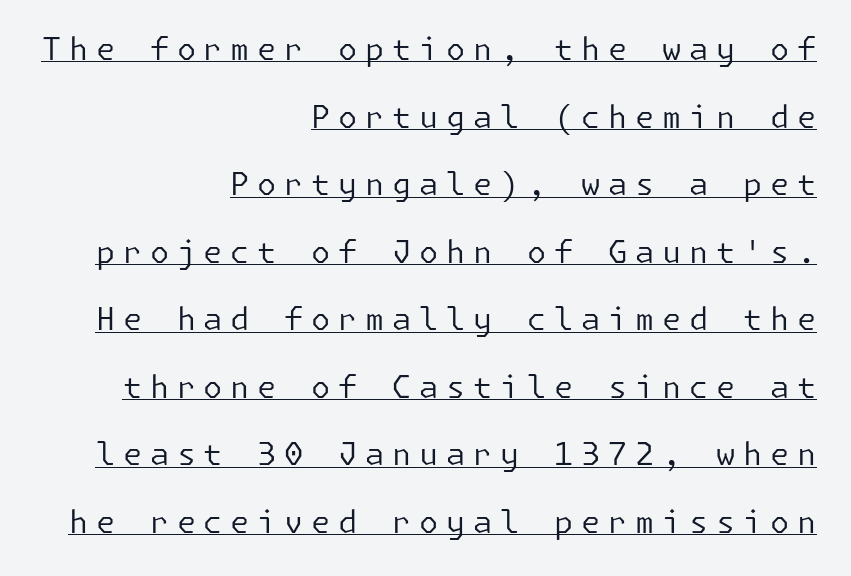
The image shows 31 px regular-weight sans-serif type, upright; set right-aligned, loose line spacing (2.18x), unusually wide letter spacing (+0.25 em), underlined; low stroke contrast and a medium x-height.
